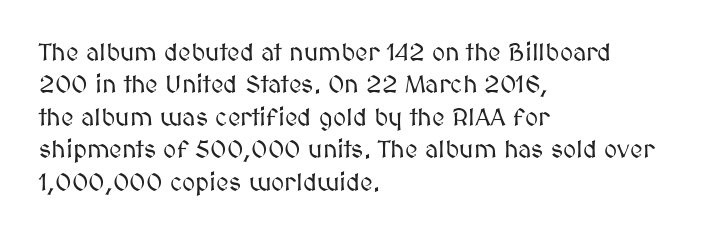
The image shows 25 px text type, upright; set left-aligned, normal line spacing (1.3x), normal letter spacing, not underlined.
